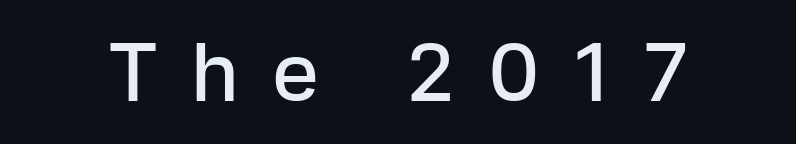
Letters rest on an invisible, unmarked baseline. The characters display no serif detailing; their extremities are plain. Does the lettering tilt? It doesn't — this is upright. Caption: semibold face, moderately heavy strokes. The passage shown has open, widely tracked lettering throughout.
